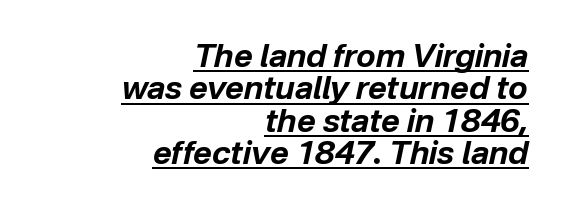
{"italic": "yes", "lean": "right", "slant_degrees": 12, "bold": "yes", "weight": "bold", "width": "normal", "stroke_contrast": "low", "x_height": "medium", "monospaced": "no", "underline": "yes", "align": "right", "line_spacing": "tight", "line_spacing_ratio": 1.01, "letter_spacing": "normal", "letter_spacing_em": 0.0, "glyph_px": 32}
